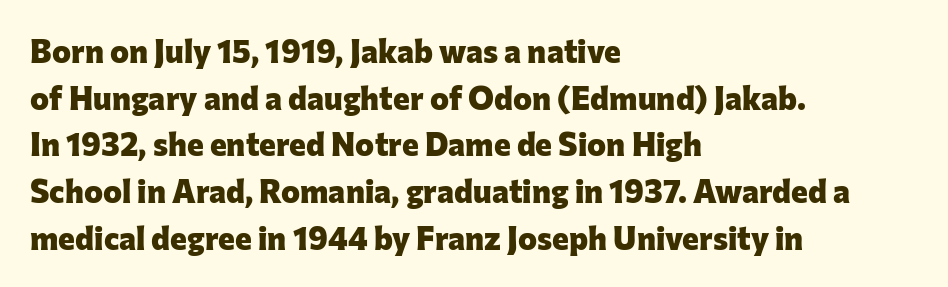
Q: Is the text bold? A: Yes.
Q: Is the text italic (slanted)? A: No, it is upright.
Q: Is the typeface a serif or a sans-serif typeface? A: Sans-serif.
Q: Is the text underlined? A: No.
Q: How is the paragraph aligned? A: Left-aligned.
Q: Is the spacing between letters normal or unusually wide? A: Normal.
Q: Is the spacing between lines tight, normal or loose? A: Normal.
Q: Width (condensed, normal, or wide)? A: Normal.
Q: Stroke contrast? A: Low.
Q: x-height? A: Medium.
Q: Monospaced? A: No.
